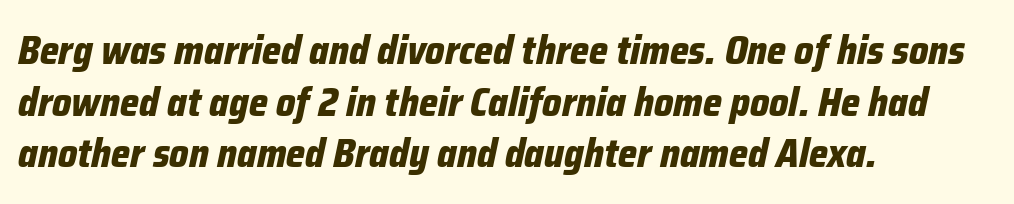
{"italic": "yes", "lean": "right", "slant_degrees": 12, "bold": "yes", "weight": "bold", "width": "condensed", "stroke_contrast": "low", "x_height": "medium", "monospaced": "no", "underline": "no", "align": "left", "line_spacing": "normal", "line_spacing_ratio": 1.29, "letter_spacing": "normal", "letter_spacing_em": 0.0, "glyph_px": 40}
